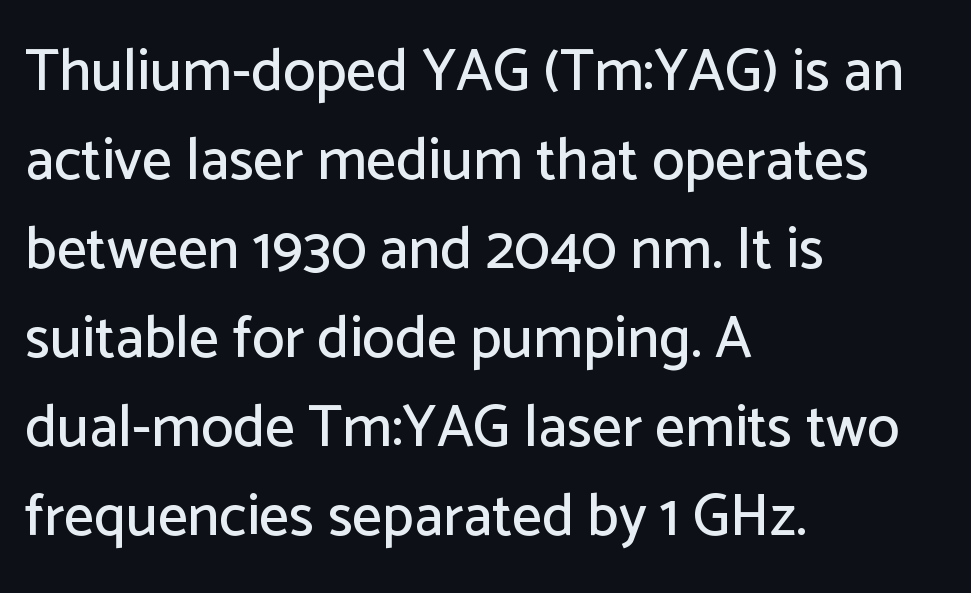
The image shows 59 px sans-serif type, upright; set left-aligned, normal line spacing (1.51x), normal letter spacing, not underlined; low stroke contrast and a medium x-height.
